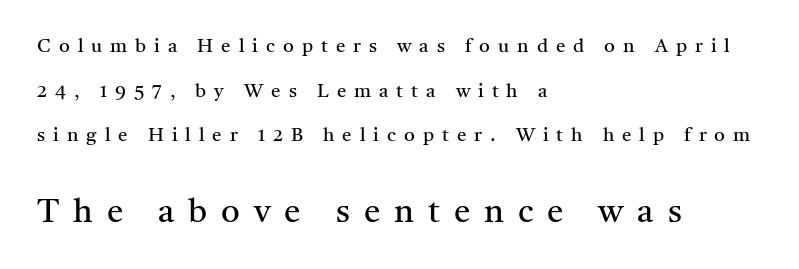
The image shows 33 px regular-weight serif type, upright; set left-aligned, loose line spacing (2.35x), unusually wide letter spacing (+0.42 em), not underlined; the second (bottom) block is 1.74x larger; medium stroke contrast and a medium x-height.
